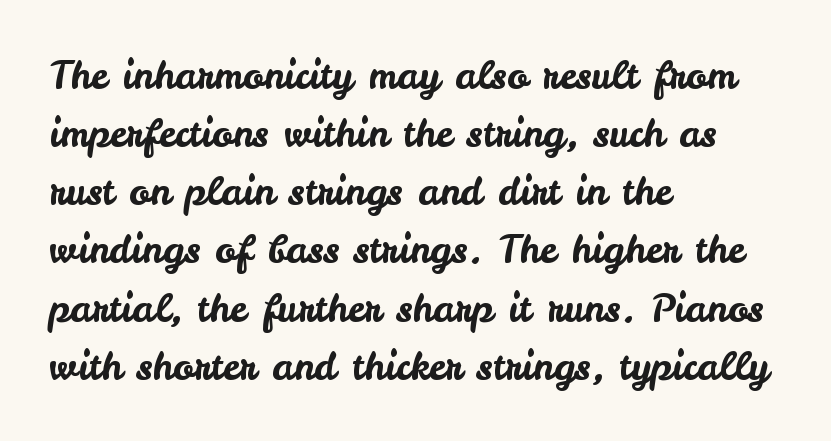
{"serif": "no", "width": "normal", "stroke_contrast": "low", "x_height": "small", "monospaced": "no", "underline": "no", "align": "left", "line_spacing": "normal", "line_spacing_ratio": 1.53, "letter_spacing": "normal", "letter_spacing_em": 0.0, "glyph_px": 38}
